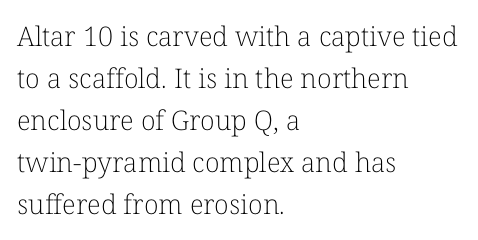
The image shows 27 px text type, upright; set left-aligned, normal line spacing (1.56x), normal letter spacing, not underlined.
